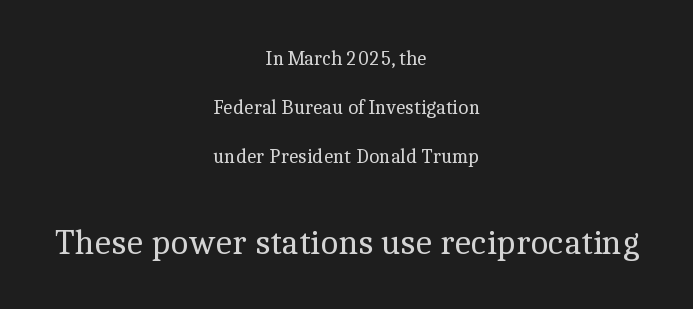
Glyph-to-glyph distance matches everyday printed text. In terms of letterform style, serifs are clearly present. Proportional: the letters do not fall into vertical columns. The emphasis by scale lands on block number two, below. The letters look calm and open, with moderate or lighter stems. Does the copy run flush right? No — it is centered line by line.
